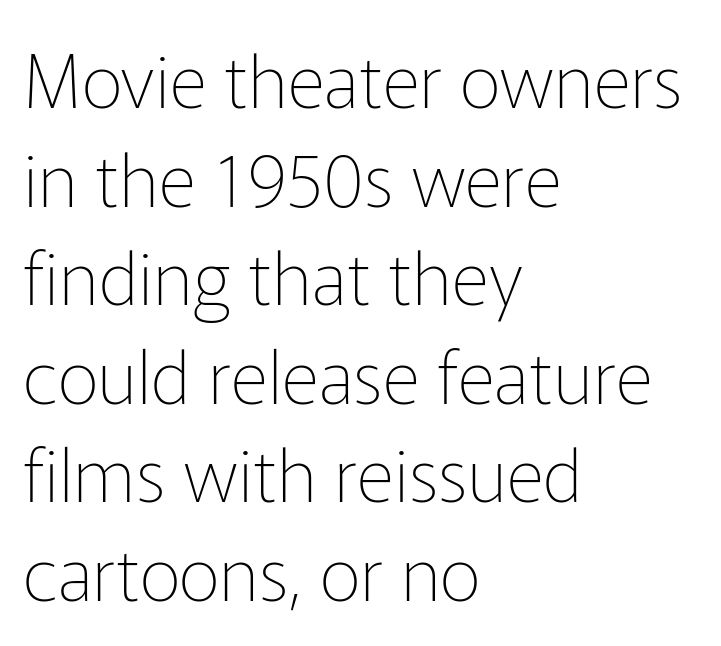
Q: Is the text bold? A: No.
Q: Is the text italic (slanted)? A: No, it is upright.
Q: Is the typeface a serif or a sans-serif typeface? A: Sans-serif.
Q: Is the text underlined? A: No.
Q: How is the paragraph aligned? A: Left-aligned.
Q: Is the spacing between letters normal or unusually wide? A: Normal.
Q: Is the spacing between lines tight, normal or loose? A: Normal.
Q: Width (condensed, normal, or wide)? A: Normal.
Q: Stroke contrast? A: Low.
Q: x-height? A: Medium.
Q: Monospaced? A: No.
